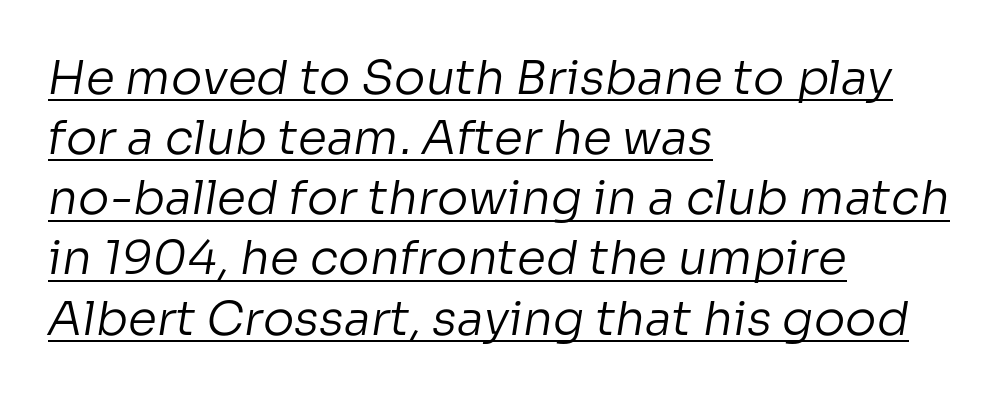
Caption: face not bold, strokes unweighted. The setting favours the left margin, as ordinary paragraphs usually do. What kind of face is this? One without serifs — a sans. Inter-character spacing is left at the font's built-in metrics.
